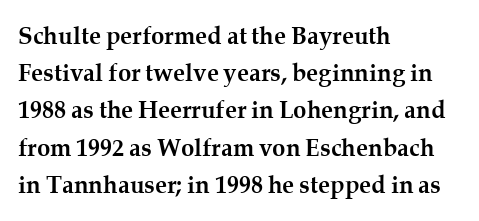
Q: Is the text bold? A: Yes.
Q: Is the text italic (slanted)? A: No, it is upright.
Q: Is the text underlined? A: No.
Q: How is the paragraph aligned? A: Left-aligned.
Q: Is the spacing between letters normal or unusually wide? A: Normal.
Q: Is the spacing between lines tight, normal or loose? A: Normal.
